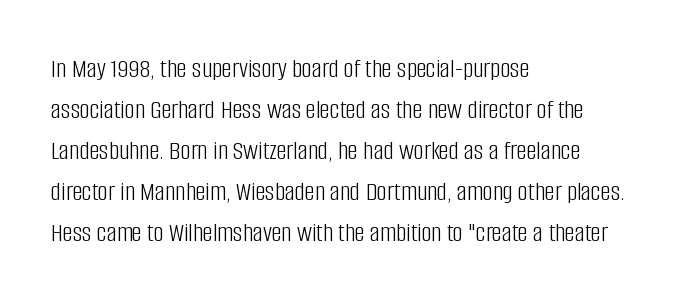
The image shows 28 px light, condensed sans-serif type, upright; set left-aligned, normal line spacing (1.46x), normal letter spacing, not underlined; low stroke contrast and a large x-height.
